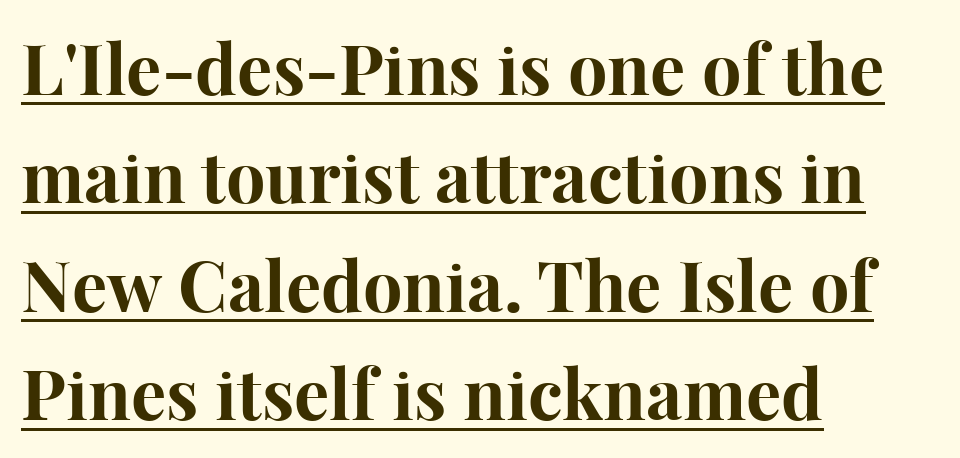
The image shows 70 px bold serif type, upright; set left-aligned, normal line spacing (1.55x), normal letter spacing, underlined; high stroke contrast and a medium x-height.
